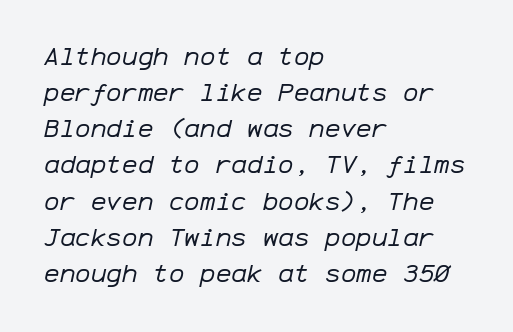
What's the leading like? Ordinary, nothing unusual. The paragraph has a hard left edge and a soft right edge. The glyphs look as if they've been sheared to an angle. The space beneath each line is pristine and unruled. Tracking value appears to be zero — textbook default spacing. Each stroke keeps to a modest, everyday thickness or less.
